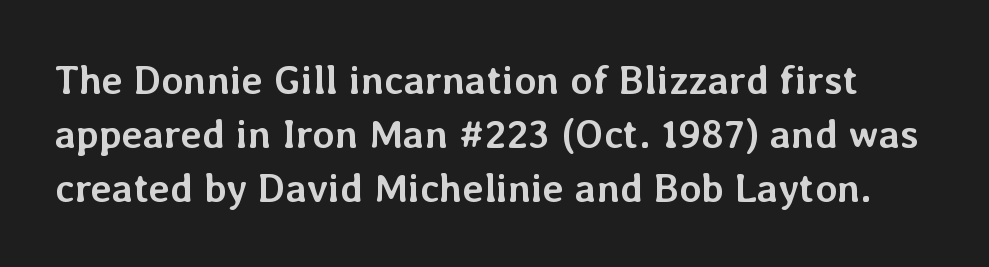
Regarding leading, the lines here are spaced in the standard way. Does extra space separate the letters? No, they use regular spacing. These lines carry a lot of weight — the face is fully bold. If you drew a line through each stem, it would be perfectly vertical. Character widths vary here, with narrow letters taking less room than wide ones. Descenders are the only things crossing below the line.
